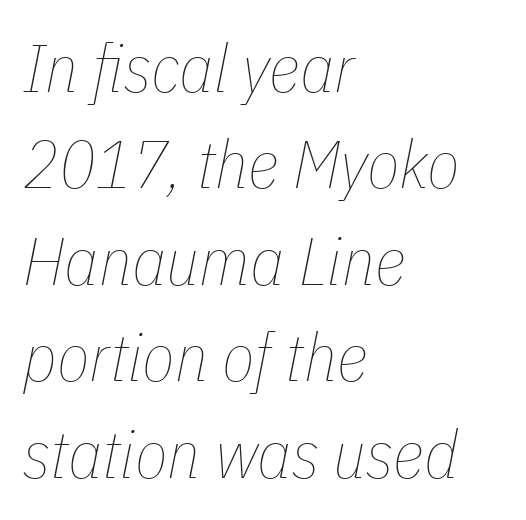
Letters rest on an invisible, unmarked baseline. The rendering uses natural spacing where letterforms have individual widths. Characters follow at the spacing the type designer built in. Designer's note — italics engaged. The rendering anchors every line to the left-hand side.
